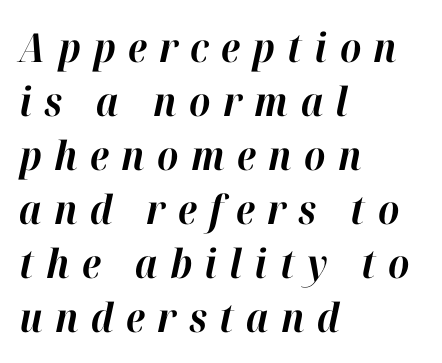
These lines carry a lot of weight — the face is fully bold. Whoever set this chose a conventional vertical rhythm. The passage is arranged the way most books set body copy — flush left. Notice how the stems are inclined rather than vertical — that's the hallmark of italics.
